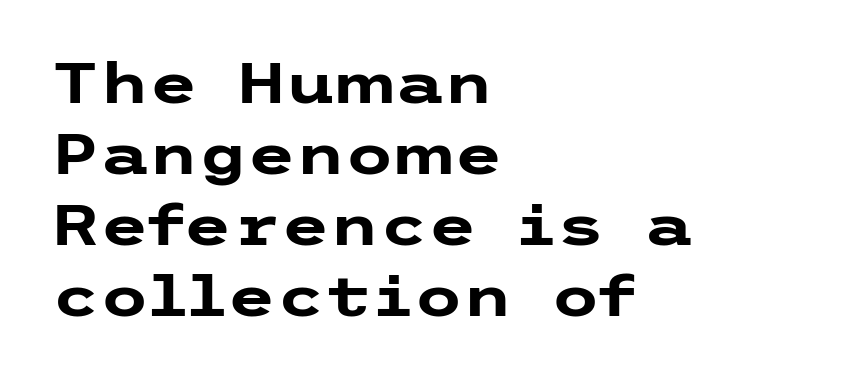
The image shows 56 px heavy, wide sans-serif type, upright; set left-aligned, normal line spacing (1.27x), normal letter spacing, not underlined; low stroke contrast and a medium x-height.
